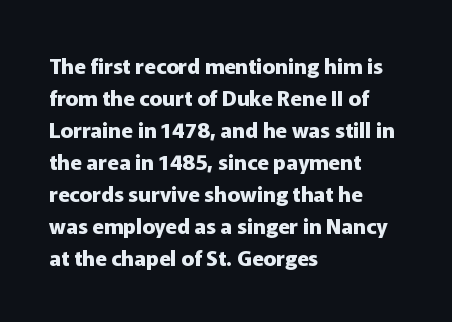
Q: Is the text bold? A: Yes.
Q: Is the text italic (slanted)? A: No, it is upright.
Q: Is the text underlined? A: No.
Q: How is the paragraph aligned? A: Left-aligned.
Q: Is the spacing between letters normal or unusually wide? A: Normal.
Q: Is the spacing between lines tight, normal or loose? A: Normal.
